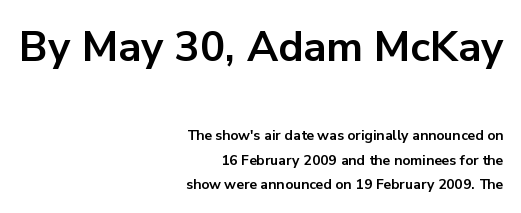
Q: Is the text bold? A: Yes.
Q: Is the text italic (slanted)? A: No, it is upright.
Q: Is the typeface a serif or a sans-serif typeface? A: Sans-serif.
Q: Is the text underlined? A: No.
Q: How is the paragraph aligned? A: Right-aligned.
Q: Is the spacing between letters normal or unusually wide? A: Normal.
Q: Which block of text is set in a larger size, the first (top) or the second (bottom)? A: The first (top) one.
Q: Width (condensed, normal, or wide)? A: Normal.
Q: Stroke contrast? A: Low.
Q: x-height? A: Medium.
Q: Monospaced? A: No.
